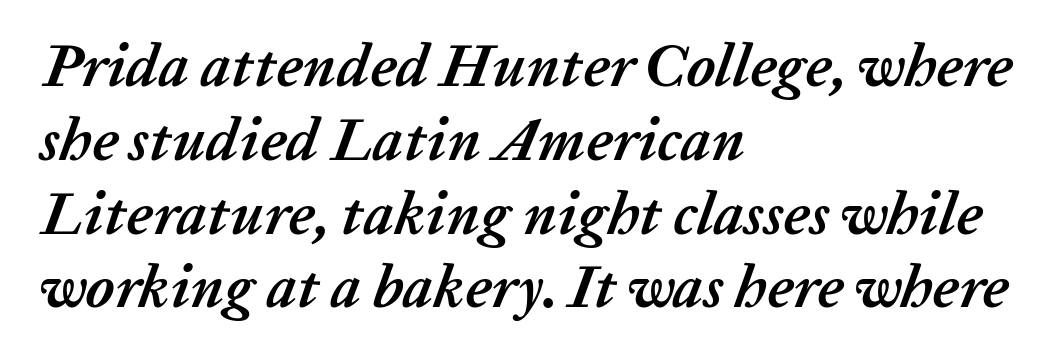
Notice how the stems are inclined rather than vertical — that's the hallmark of italics. These lines keep a tight, regular rhythm from letter to letter. A student would call this left alignment; a typographer would say flush left, rag right. Thick stems and heavy bowls — unmistakably bold. The rendering uses natural spacing where letterforms have individual widths. The words here are not underlined.
